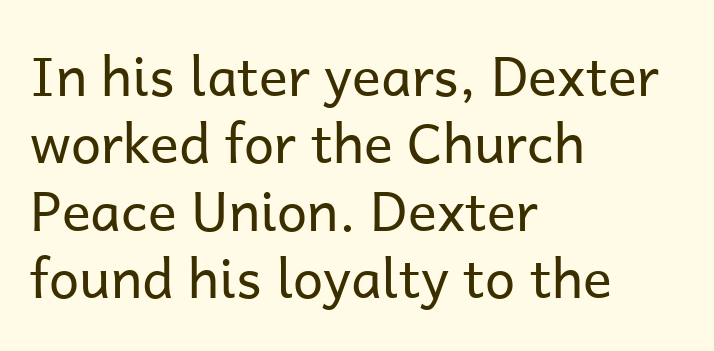
A light-to-regular cut is what we see here. Lines of text with bare space underneath. Nope, not italic — everything's standing straight. Examine the stroke ends and you'll find no serifs. The block of text has a typical density, with ordinary space between rows. A typesetter would call this zero additional tracking.
